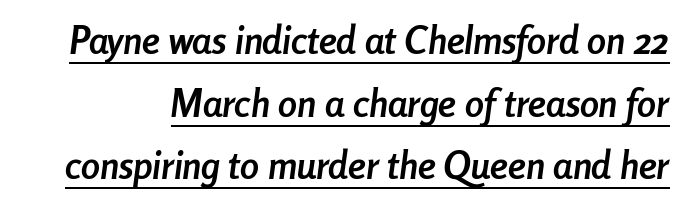
Q: Is the text bold? A: Yes.
Q: Is the text italic (slanted)? A: Yes, it leans right by about 8 degrees.
Q: Is the text underlined? A: Yes.
Q: Is the spacing between letters normal or unusually wide? A: Normal.
Q: Is the spacing between lines tight, normal or loose? A: Normal.
Q: Width (condensed, normal, or wide)? A: Condensed.
Q: Stroke contrast? A: Low.
Q: x-height? A: Medium.
Q: Monospaced? A: No.
